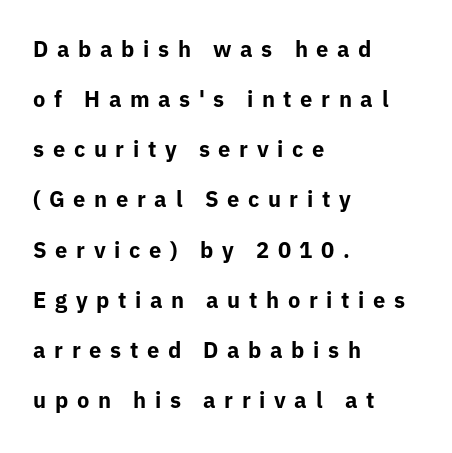
Type without underlining. Reading down the column, the eye jumps a long way to each next line. Characters remain perfectly vertical along every line. Does the weight exceed regular? Yes, all the way to bold. The tracking jumps out immediately: characters are airy and widely separated. A classic flush-left, rag-right setting is used for this passage.
